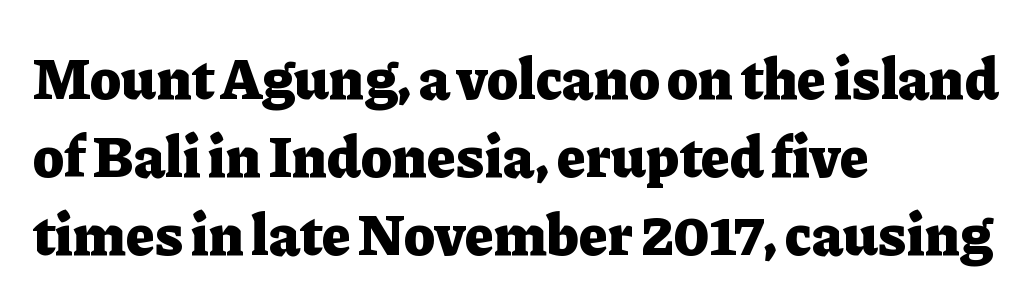
The image shows 59 px heavy serif type, upright; set left-aligned, normal line spacing (1.32x), normal letter spacing, not underlined; low stroke contrast and a medium x-height.
